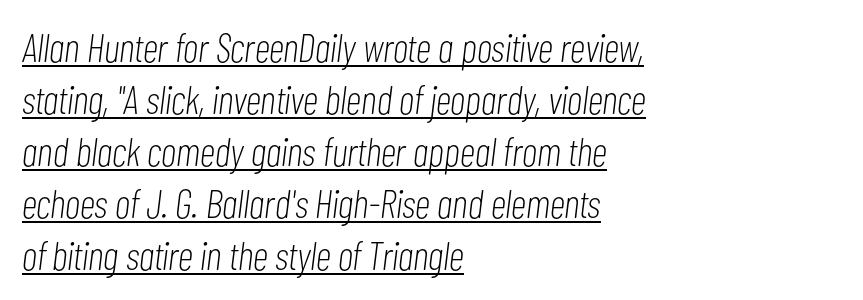
The image shows 40 px light, condensed type, italic (leaning right); set left-aligned, normal line spacing (1.3x), normal letter spacing, underlined; low stroke contrast and a medium x-height.
